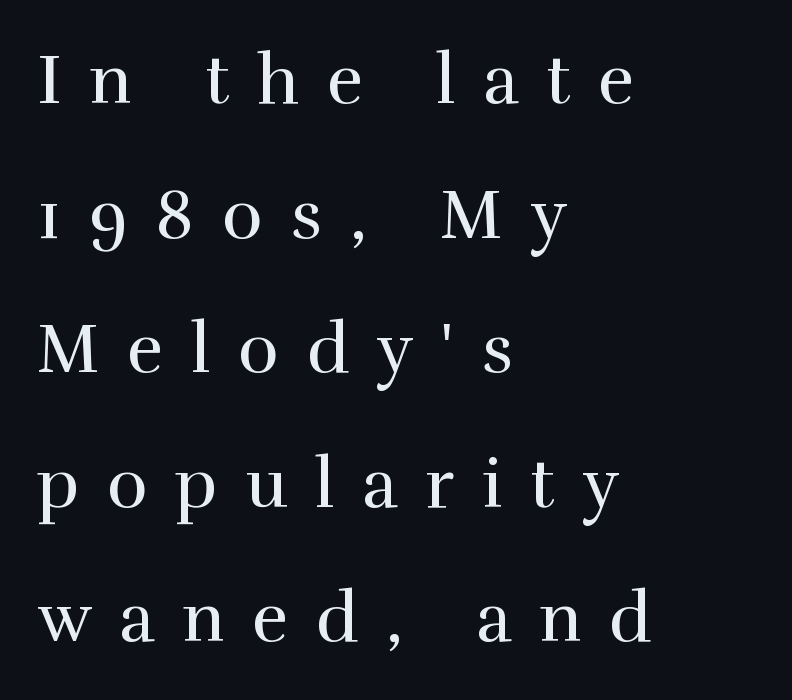
Q: Is the text bold? A: No.
Q: Is the text italic (slanted)? A: No, it is upright.
Q: Is the typeface a serif or a sans-serif typeface? A: Serif.
Q: Is the text underlined? A: No.
Q: How is the paragraph aligned? A: Left-aligned.
Q: Is the spacing between letters normal or unusually wide? A: Unusually wide.
Q: Is the spacing between lines tight, normal or loose? A: Loose.
Q: Width (condensed, normal, or wide)? A: Normal.
Q: Stroke contrast? A: High.
Q: x-height? A: Medium.
Q: Monospaced? A: No.
